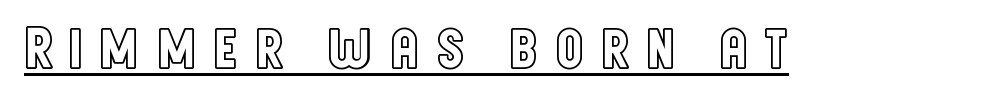
Varying glyph widths throughout — classic text-font behaviour. This sample carries an underscore along the baseline area. The face used here is rendered with a markedly widened letterfit. The letters stand upright; this is a roman face.
